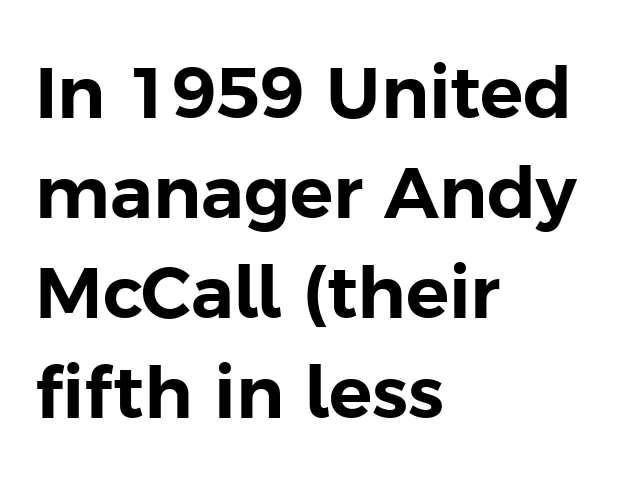
Q: Is the text italic (slanted)? A: No, it is upright.
Q: Is the typeface a serif or a sans-serif typeface? A: Sans-serif.
Q: Is the text underlined? A: No.
Q: How is the paragraph aligned? A: Left-aligned.
Q: Is the spacing between letters normal or unusually wide? A: Normal.
Q: Is the spacing between lines tight, normal or loose? A: Normal.
Q: Width (condensed, normal, or wide)? A: Normal.
Q: Stroke contrast? A: Low.
Q: x-height? A: Medium.
Q: Monospaced? A: No.
